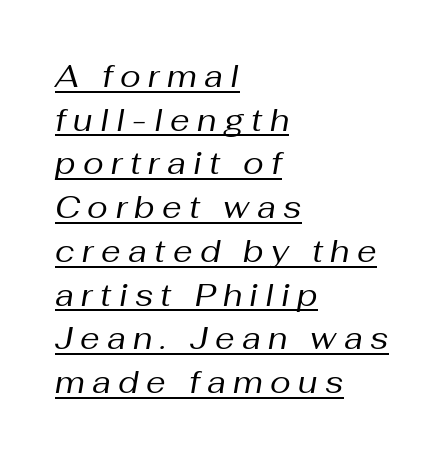
Compared with typical paragraphs, the rows here are spaced about the same. You could not count columns in this text — the font is proportionally spaced. Bold? No — there's no thickening of the strokes. Look at the tracking — it's clearly loosened, letters drifting apart. The compositor pushed each line to the left boundary. Emphasis-style slanted type is in use.
